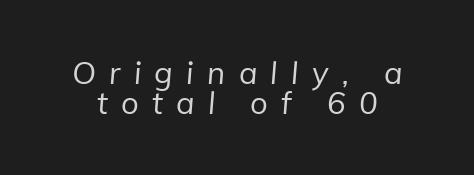
The image shows 31 px regular-weight sans-serif type; set tight line spacing (0.97x), unusually wide letter spacing (+0.43 em), not underlined; low stroke contrast and a medium x-height.
